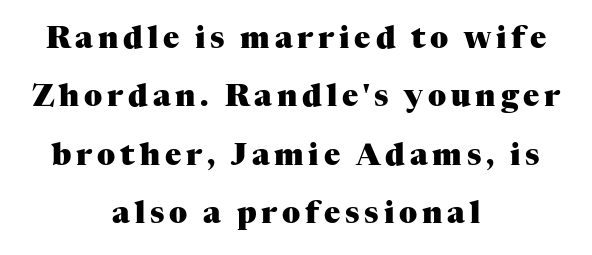
Q: Is the text bold? A: Yes.
Q: Is the text italic (slanted)? A: No, it is upright.
Q: Is the typeface a serif or a sans-serif typeface? A: Serif.
Q: Is the text underlined? A: No.
Q: How is the paragraph aligned? A: Centered.
Q: Is the spacing between lines tight, normal or loose? A: Loose.
Q: Width (condensed, normal, or wide)? A: Normal.
Q: Stroke contrast? A: Medium.
Q: x-height? A: Medium.
Q: Monospaced? A: No.
